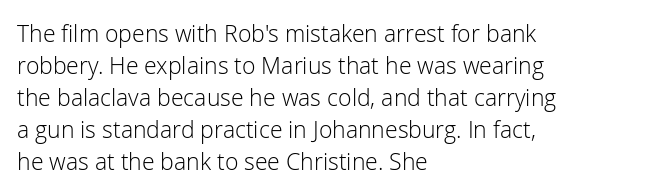
{"italic": "no", "bold": "no", "underline": "no", "align": "left", "line_spacing": "normal", "line_spacing_ratio": 1.39, "letter_spacing": "normal", "letter_spacing_em": 0.0, "glyph_px": 23}
